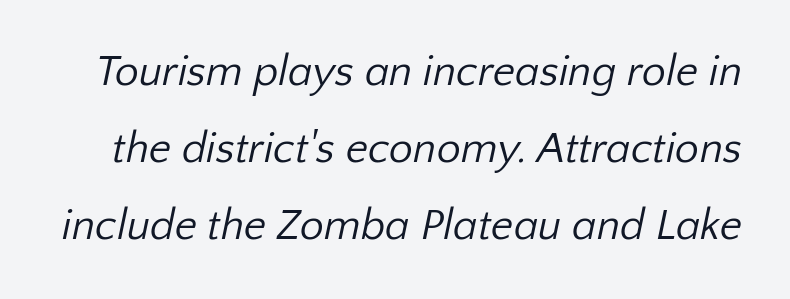
The image shows 43 px regular-weight sans-serif type; set line spacing 1.79x, normal letter spacing, not underlined; low stroke contrast and a medium x-height.
